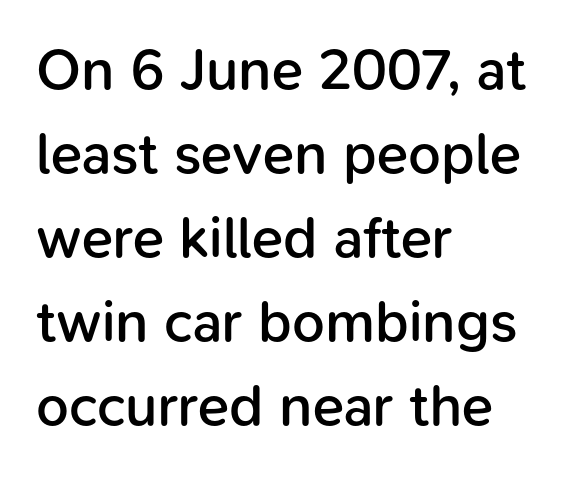
Is this a fixed-width face? No — the glyphs have proportional, varying widths. You can tell from the bare stems that sans-serif type was used. Typesetter's note: demi weight, one step under bold. Reading down the block, your eye returns to a fixed left position each line. The baseline area is clear. Ordinary non-slanted type is in use.
